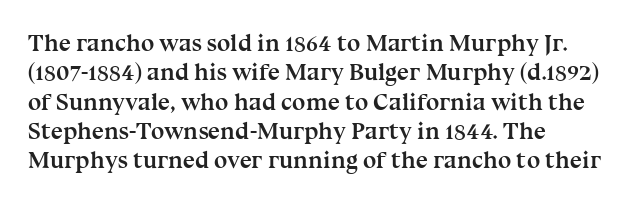
The image shows 24 px bold type, upright; set line spacing 1.22x, normal letter spacing, not underlined.
